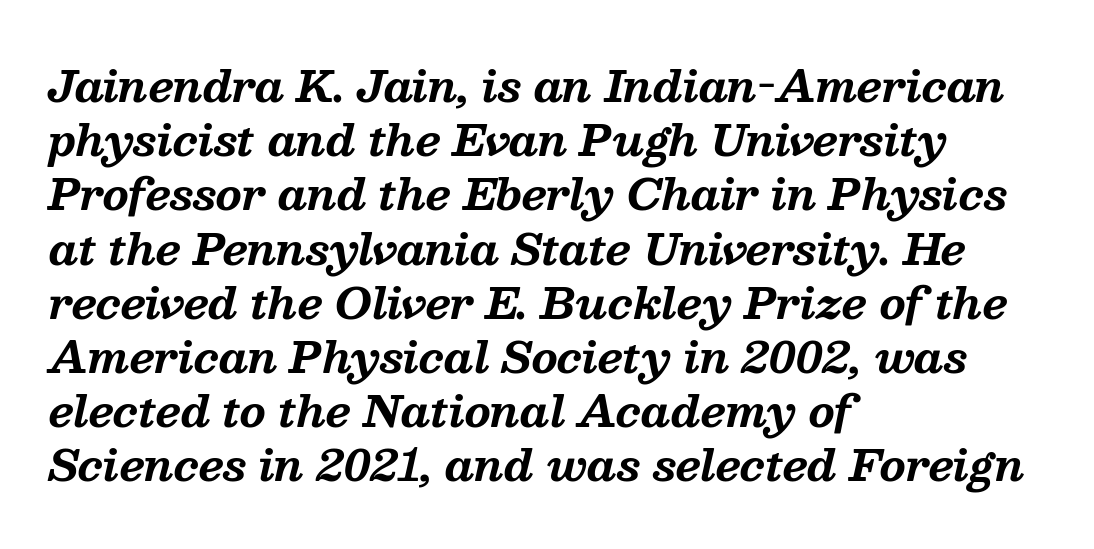
Q: Is the text bold? A: Yes.
Q: Is the text italic (slanted)? A: Yes, it leans right by about 13 degrees.
Q: Is the typeface a serif or a sans-serif typeface? A: Serif.
Q: Is the text underlined? A: No.
Q: How is the paragraph aligned? A: Left-aligned.
Q: Is the spacing between letters normal or unusually wide? A: Normal.
Q: Is the spacing between lines tight, normal or loose? A: Normal.
Q: Width (condensed, normal, or wide)? A: Normal.
Q: Stroke contrast? A: Medium.
Q: x-height? A: Medium.
Q: Monospaced? A: No.
